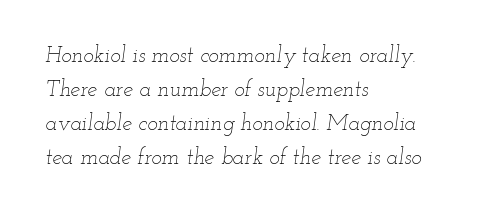
{"italic": "yes", "lean": "right", "slant_degrees": 12, "bold": "no", "underline": "no", "align": "left", "line_spacing": "normal", "line_spacing_ratio": 1.54, "letter_spacing": "normal", "letter_spacing_em": 0.0, "glyph_px": 22}
